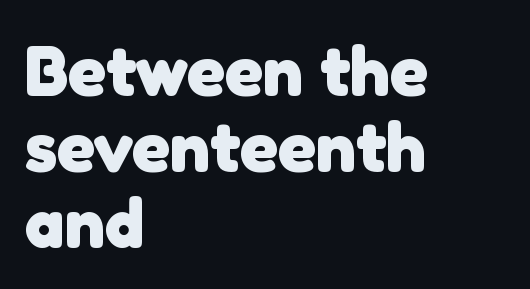
A student would call this left alignment; a typographer would say flush left, rag right. A typesetter would call this proportional, since set widths differ per character. Serifs: no, the terminals of the letterforms are clean. The words here are not underlined. Characters follow at the spacing the type designer built in. Heft: maximum for text — a bold.
